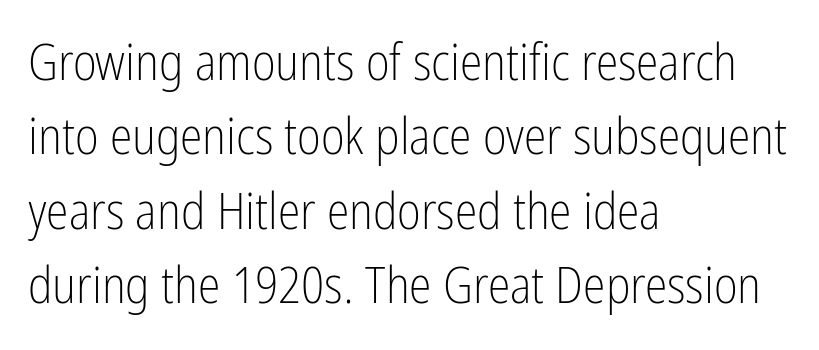
Q: Is the text bold? A: No.
Q: Is the text italic (slanted)? A: No, it is upright.
Q: Is the typeface a serif or a sans-serif typeface? A: Sans-serif.
Q: Is the text underlined? A: No.
Q: How is the paragraph aligned? A: Left-aligned.
Q: Is the spacing between letters normal or unusually wide? A: Normal.
Q: Is the spacing between lines tight, normal or loose? A: Normal.
Q: Width (condensed, normal, or wide)? A: Condensed.
Q: Stroke contrast? A: Low.
Q: x-height? A: Medium.
Q: Monospaced? A: No.
